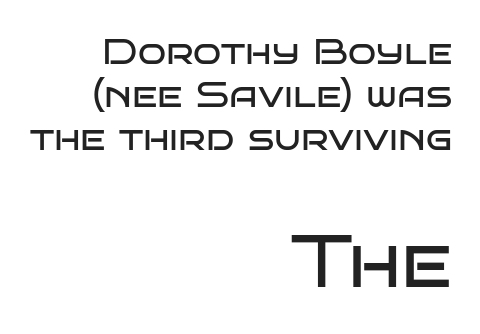
{"serif": "no", "italic": "no", "bold": "no", "weight": "regular", "width": "wide", "stroke_contrast": "low", "x_height": "large", "monospaced": "no", "underline": "no", "align": "right", "line_spacing_ratio": 1.16, "letter_spacing": "normal", "letter_spacing_em": 0.0, "larger_block": "second", "size_ratio": 2.0, "glyph_px": 74}
